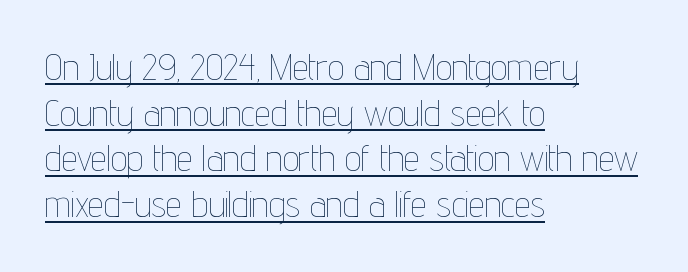
The typography opts for an upright posture over an oblique one. The passage is arranged the way most books set body copy — flush left. This reads as an unemphasized weight, regular at the heaviest. Tracking value appears to be zero — textbook default spacing.
